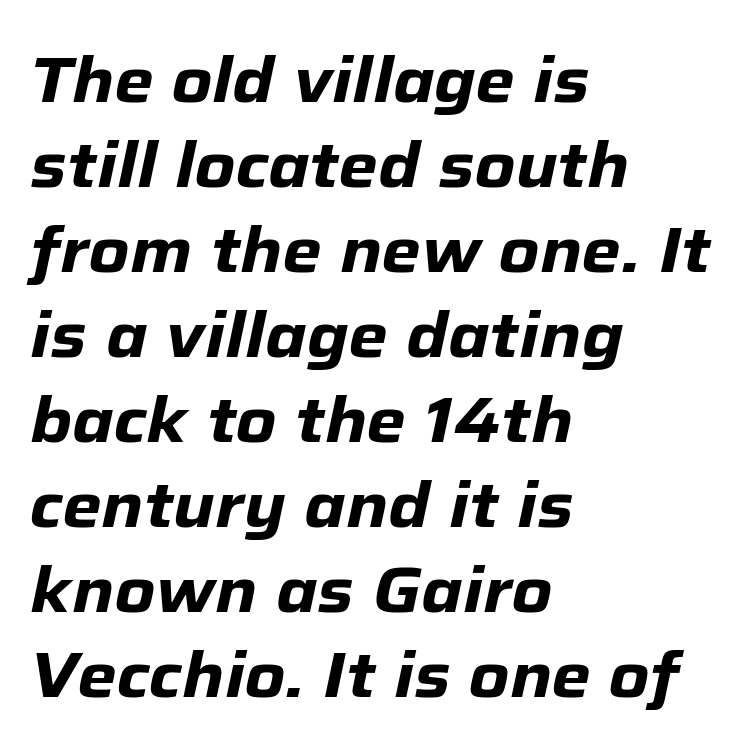
The image shows 63 px heavy type, italic (leaning right); set left-aligned, normal line spacing (1.35x), normal letter spacing, not underlined; low stroke contrast and a medium x-height.
